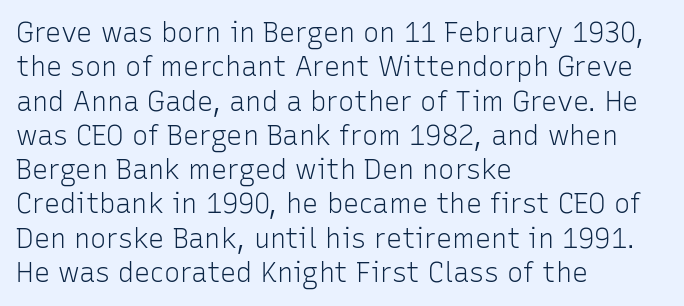
{"italic": "no", "bold": "no", "underline": "no", "align": "left", "line_spacing": "normal", "line_spacing_ratio": 1.27, "letter_spacing": "normal", "letter_spacing_em": 0.0, "glyph_px": 27}
